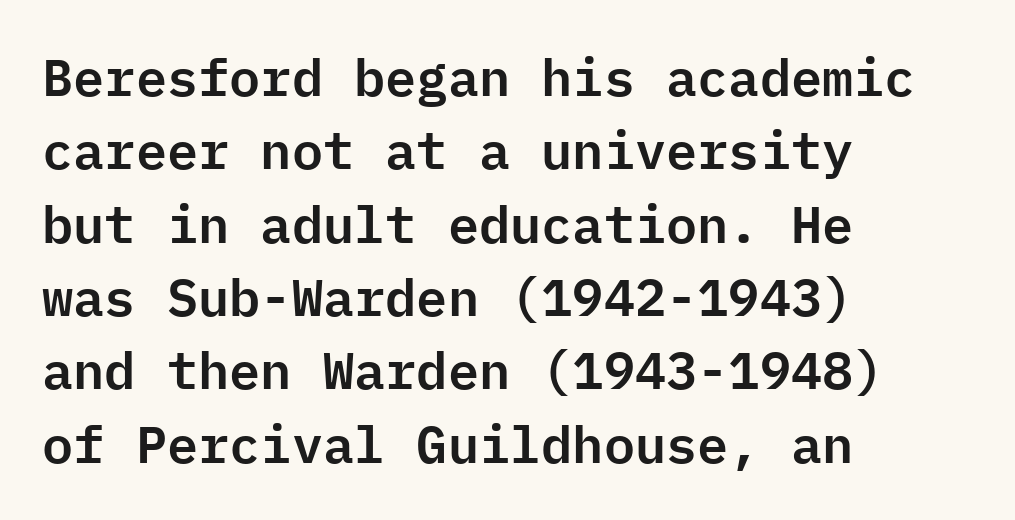
Q: Is the text italic (slanted)? A: No, it is upright.
Q: Is the typeface a serif or a sans-serif typeface? A: Sans-serif.
Q: Is the text underlined? A: No.
Q: How is the paragraph aligned? A: Left-aligned.
Q: Is the spacing between letters normal or unusually wide? A: Normal.
Q: Is the spacing between lines tight, normal or loose? A: Normal.
Q: Width (condensed, normal, or wide)? A: Normal.
Q: Stroke contrast? A: Low.
Q: x-height? A: Medium.
Q: Monospaced? A: Yes.
